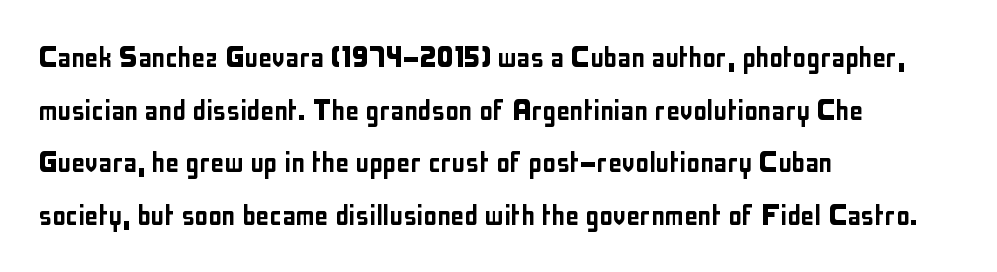
The image shows 34 px condensed sans-serif type, upright; set left-aligned, normal line spacing (1.55x), normal letter spacing, not underlined; low stroke contrast and a medium x-height.
